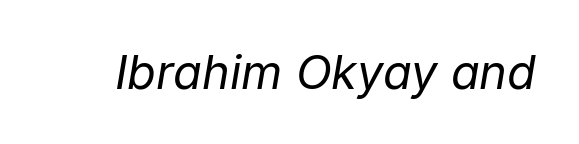
Emphasis-style slanted type is in use. These lines are rendered in a variable-pitch font. How are the letters spaced? Ordinarily, with no added tracking. The strip under each line holds only bare page.
